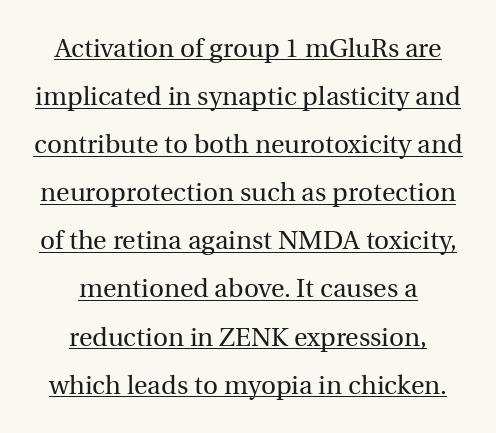
Q: Is the text bold? A: No.
Q: Is the text italic (slanted)? A: No, it is upright.
Q: Is the text underlined? A: Yes.
Q: How is the paragraph aligned? A: Centered.
Q: Is the spacing between letters normal or unusually wide? A: Normal.
